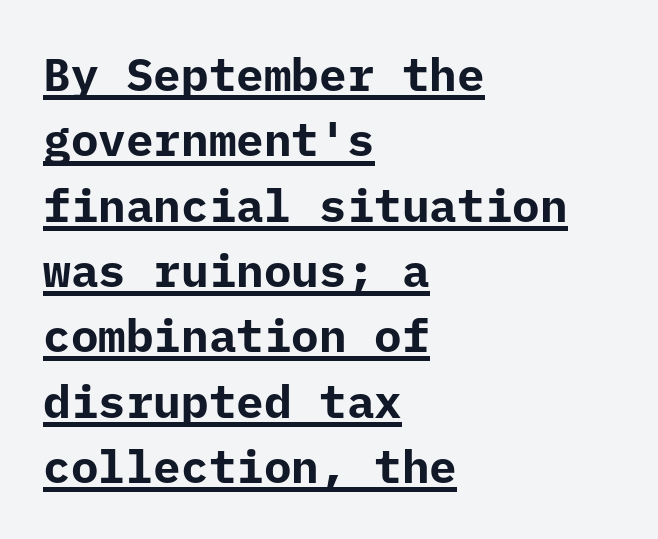
Stroke thickness is high; the sample reads as a true bold. Each line of the rendering has a horizontal stroke beneath the glyphs. A typesetter would mark this as roman, not italic. A student would call this left alignment; a typographer would say flush left, rag right. Is there much room between lines? A standard amount, neither cramped nor airy.
